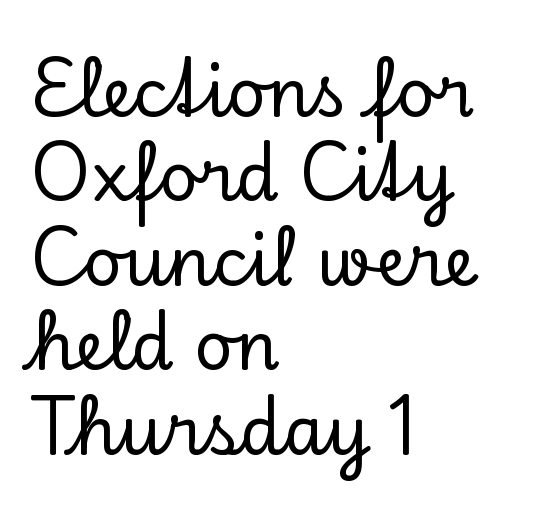
The image shows 67 px text type, upright; set left-aligned, normal line spacing (1.26x), normal letter spacing, not underlined; low stroke contrast and a small x-height.
